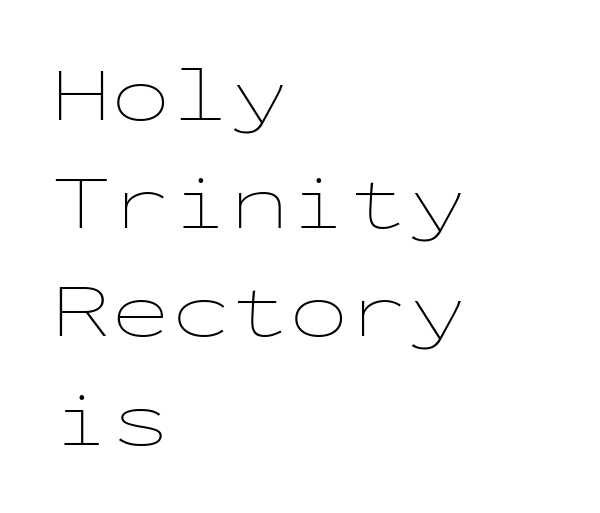
The image shows 79 px thin, wide type, upright, monospaced; set left-aligned, normal line spacing (1.37x), normal letter spacing, not underlined; low stroke contrast and a medium x-height.
